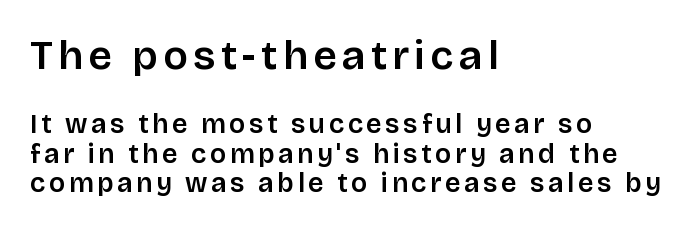
Looks like regular typesetting: each glyph gets only the width it needs. Nobody drew a line under any word here. Horizontal bands of white between lines are thin slivers. The designer went with a sans here, leaving each stem footless.
